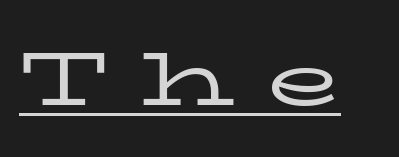
{"serif": "yes", "italic": "no", "bold": "no", "weight": "regular", "width": "wide", "stroke_contrast": "low", "x_height": "medium", "monospaced": "no", "underline": "yes", "letter_spacing": "wide", "letter_spacing_em": 0.42, "glyph_px": 76}
